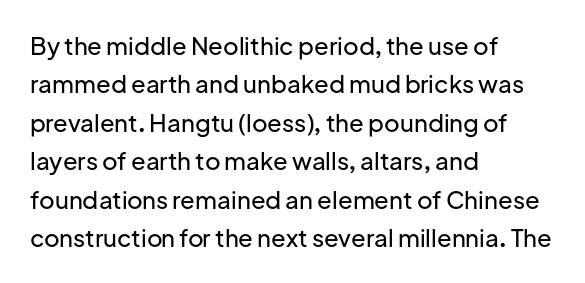
How would I describe the line gaps? Plain and ordinary. Teacher's note: observe the even left margin — that is flush-left alignment. Decoration check: the copy has no underline. Characters follow at the spacing the type designer built in. Is there any slant? The stems are plumb.
